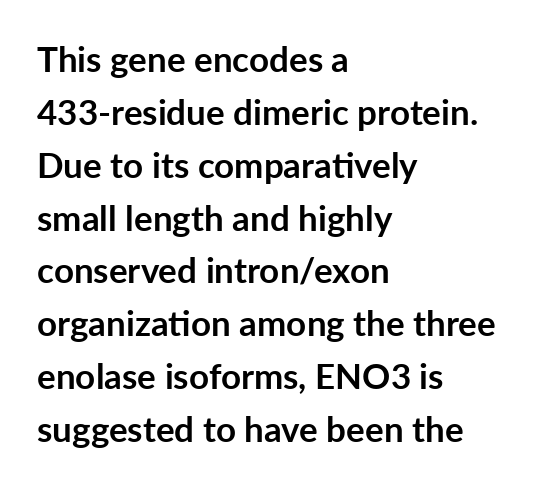
Standard letterfit; no display-style spreading of the glyphs. These lines stack with their left ends in a neat column. Rendered with straight, roman letterforms. Bare-footed words on every line.
